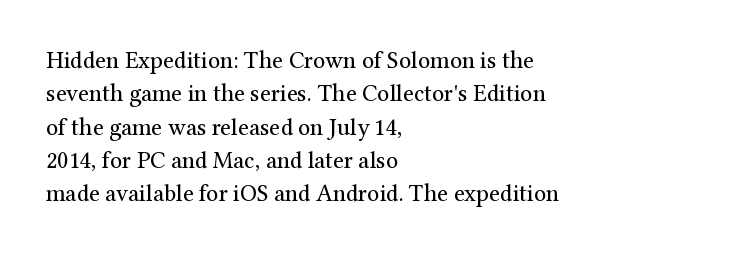
Q: Is the text bold? A: No.
Q: Is the text italic (slanted)? A: No, it is upright.
Q: Is the text underlined? A: No.
Q: How is the paragraph aligned? A: Left-aligned.
Q: Is the spacing between letters normal or unusually wide? A: Normal.
Q: Is the spacing between lines tight, normal or loose? A: Normal.
